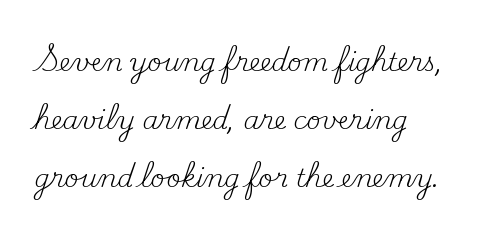
The line texture is even and compact thanks to regular tracking. Leading is clearly above the norm, producing a sparse column. Any mark beneath the type? The region is blank. A quiet, ordinary-to-light weight characterises the typeface.
